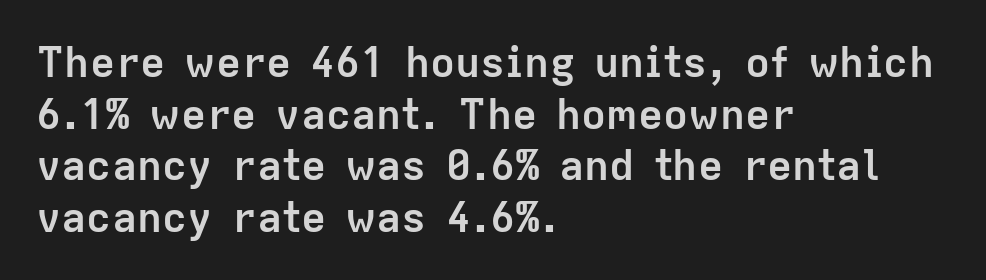
The glyphs are unaccompanied by any horizontal stroke below them. Which margin do the lines hug? The left one — the right edge is uneven. A typesetter would label this face a sans. This is the regular roman posture of the typeface. Glyph-to-glyph distance matches everyday printed text.
